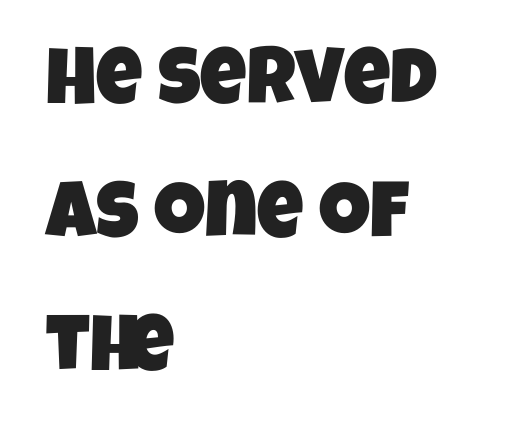
{"serif": "no", "width": "condensed", "stroke_contrast": "low", "x_height": "large", "monospaced": "no", "underline": "no", "align": "left", "line_spacing": "normal", "line_spacing_ratio": 1.67, "letter_spacing": "normal", "letter_spacing_em": 0.0, "glyph_px": 80}
